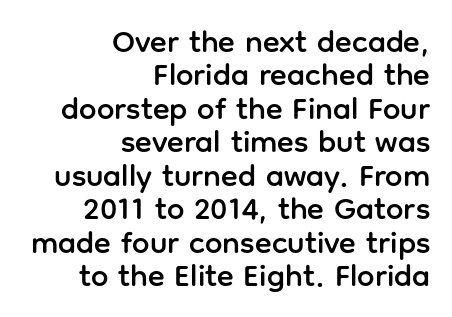
{"serif": "no", "italic": "no", "width": "normal", "stroke_contrast": "low", "x_height": "medium", "monospaced": "no", "underline": "no", "align": "right", "line_spacing": "tight", "line_spacing_ratio": 1.08, "letter_spacing": "normal", "letter_spacing_em": 0.0, "glyph_px": 31}
